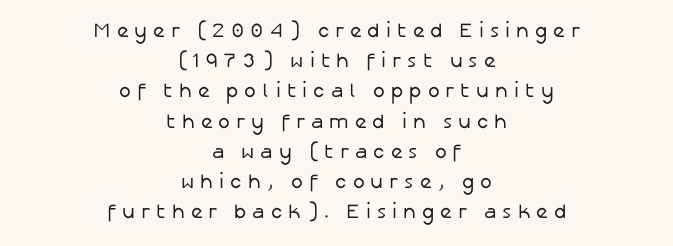
Q: Is the text bold? A: No.
Q: Is the text italic (slanted)? A: No, it is upright.
Q: Is the text underlined? A: No.
Q: How is the paragraph aligned? A: Centered.
Q: Is the spacing between letters normal or unusually wide? A: Unusually wide.
Q: Is the spacing between lines tight, normal or loose? A: Normal.
